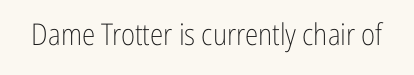
{"serif": "no", "italic": "no", "bold": "no", "weight": "light", "width": "condensed", "stroke_contrast": "low", "x_height": "medium", "monospaced": "no", "underline": "no", "letter_spacing": "normal", "letter_spacing_em": 0.0, "glyph_px": 30}
